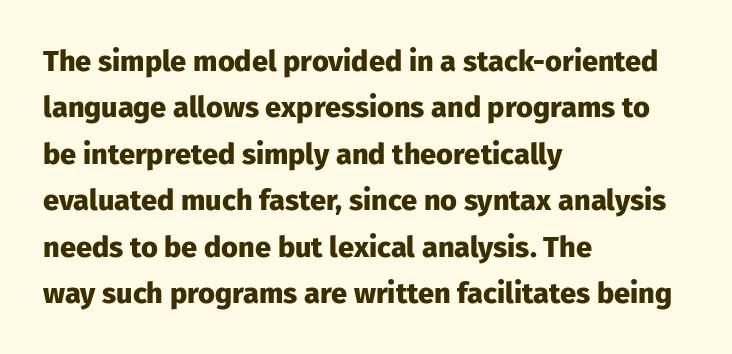
The image shows 29 px heavy sans-serif type, upright; set left-aligned, normal line spacing (1.6x), normal letter spacing, not underlined; low stroke contrast and a medium x-height.
